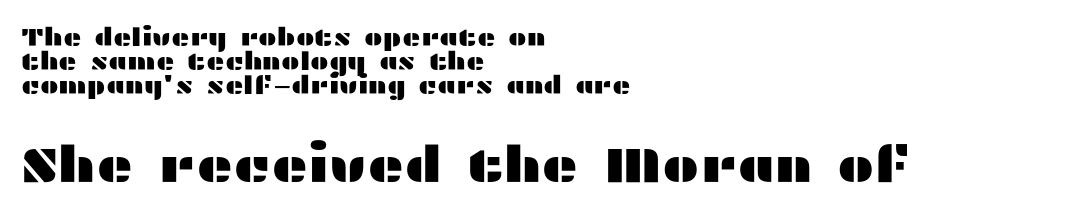
The image shows 50 px wide sans-serif type, upright; set left-aligned, tight line spacing (0.96x), normal letter spacing, not underlined; the second (bottom) block is 2.0x larger; medium stroke contrast and a medium x-height.
